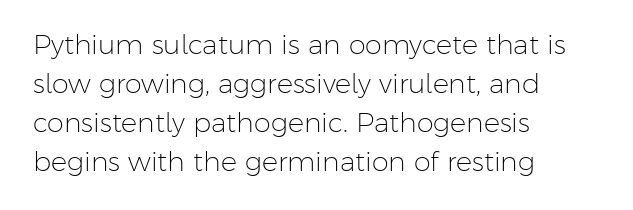
The image shows 27 px text type, upright; set left-aligned, normal line spacing (1.44x), normal letter spacing, not underlined.
